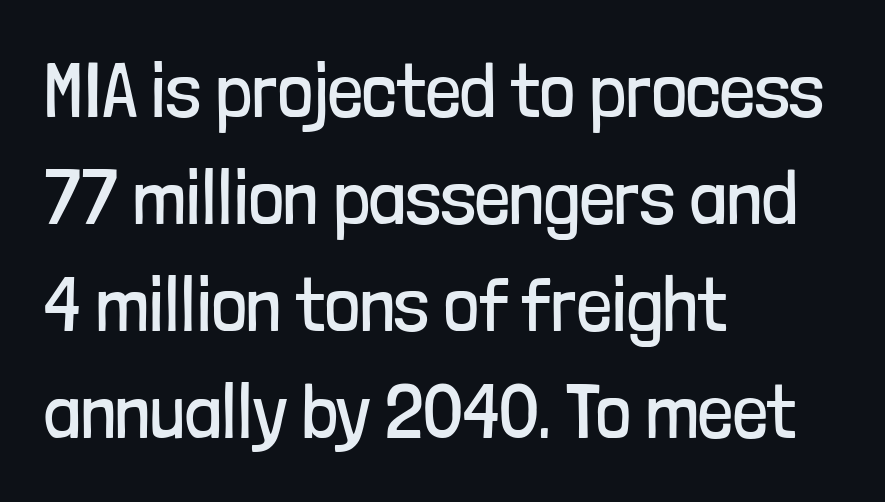
Q: Is the text bold? A: No.
Q: Is the text italic (slanted)? A: No, it is upright.
Q: Is the typeface a serif or a sans-serif typeface? A: Sans-serif.
Q: Is the text underlined? A: No.
Q: How is the paragraph aligned? A: Left-aligned.
Q: Is the spacing between letters normal or unusually wide? A: Normal.
Q: Is the spacing between lines tight, normal or loose? A: Normal.
Q: Width (condensed, normal, or wide)? A: Condensed.
Q: Stroke contrast? A: Low.
Q: x-height? A: Medium.
Q: Monospaced? A: No.
